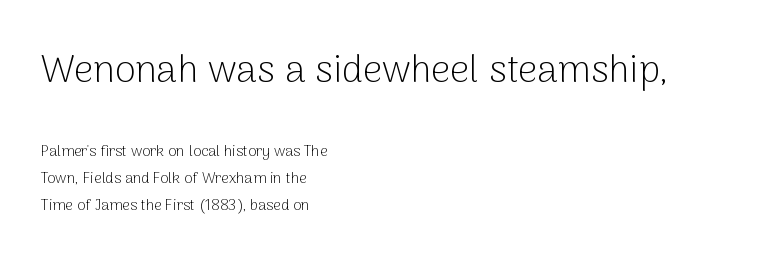
Q: Is the text bold? A: No.
Q: Is the text italic (slanted)? A: No, it is upright.
Q: Is the typeface a serif or a sans-serif typeface? A: Sans-serif.
Q: Is the text underlined? A: No.
Q: How is the paragraph aligned? A: Left-aligned.
Q: Is the spacing between letters normal or unusually wide? A: Normal.
Q: Which block of text is set in a larger size, the first (top) or the second (bottom)? A: The first (top) one.
Q: Width (condensed, normal, or wide)? A: Normal.
Q: Stroke contrast? A: Low.
Q: x-height? A: Medium.
Q: Monospaced? A: No.
